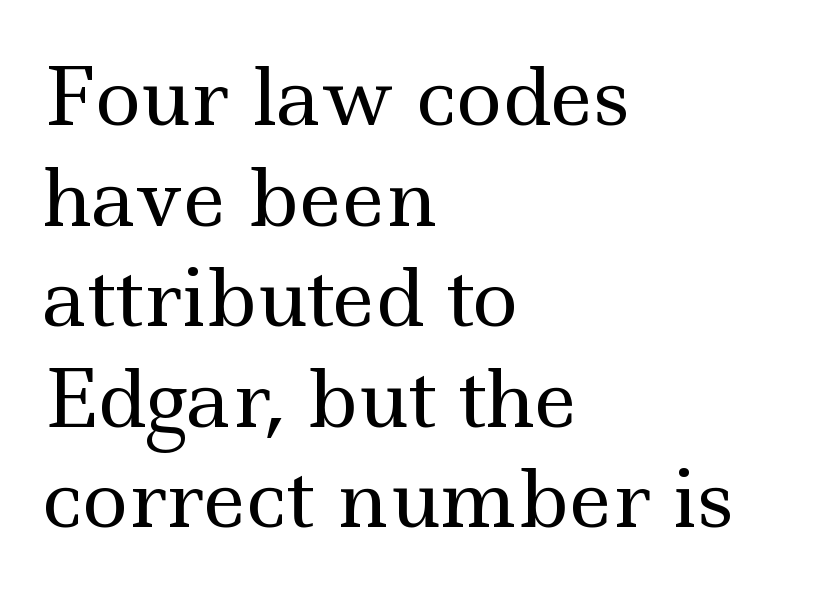
Q: Is the text bold? A: No.
Q: Is the text italic (slanted)? A: No, it is upright.
Q: Is the typeface a serif or a sans-serif typeface? A: Serif.
Q: Is the text underlined? A: No.
Q: How is the paragraph aligned? A: Left-aligned.
Q: Is the spacing between letters normal or unusually wide? A: Normal.
Q: Is the spacing between lines tight, normal or loose? A: Normal.
Q: Width (condensed, normal, or wide)? A: Wide.
Q: x-height? A: Small.
Q: Monospaced? A: No.
